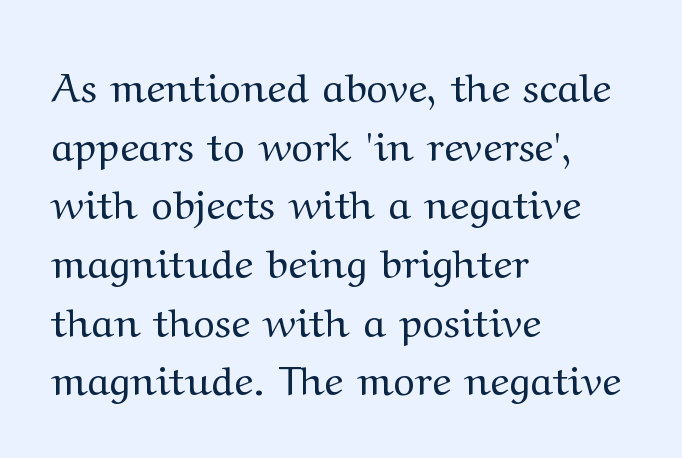
{"serif": "yes", "italic": "no", "bold": "no", "weight": "regular", "width": "wide", "stroke_contrast": "medium", "x_height": "medium", "monospaced": "no", "underline": "no", "align": "left", "line_spacing": "normal", "line_spacing_ratio": 1.43, "letter_spacing": "normal", "letter_spacing_em": 0.0, "glyph_px": 41}
